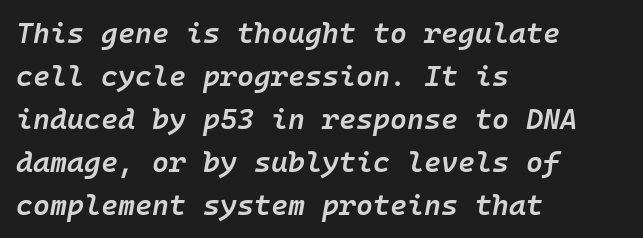
The image shows 29 px semibold type, italic (leaning right), monospaced; set left-aligned, normal line spacing (1.48x), normal letter spacing, not underlined; low stroke contrast and a medium x-height.
